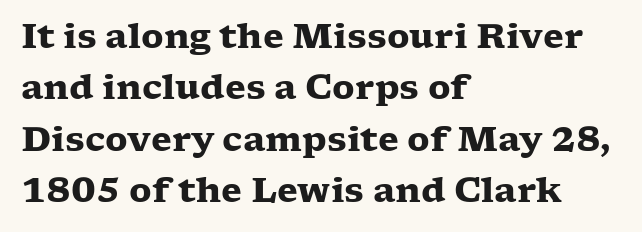
The passage shown stacks its lines at a standard gap. Students, this is bold: see how much ink each stroke carries. Varying glyph widths throughout — classic text-font behaviour. Yep, those are serifs on the letters. The lettering holds an erect, upright posture throughout. The space directly below the letters is spotless.
